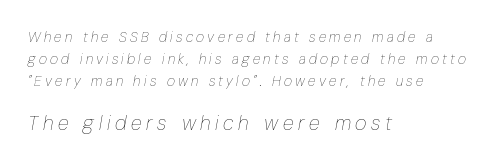
The image shows 20 px text type, italic (leaning right); set left-aligned, normal line spacing (1.56x), unusually wide letter spacing (+0.23 em), not underlined; the second (bottom) block is 1.43x larger.
